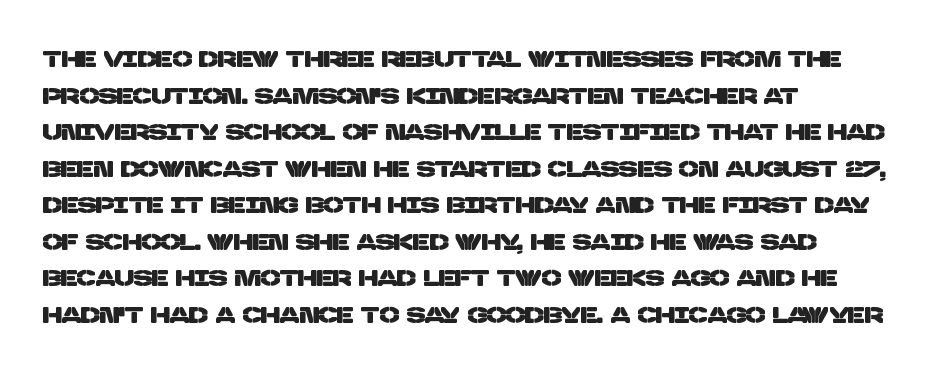
Q: Is the text underlined? A: No.
Q: How is the paragraph aligned? A: Left-aligned.
Q: Is the spacing between letters normal or unusually wide? A: Normal.
Q: Is the spacing between lines tight, normal or loose? A: Normal.
